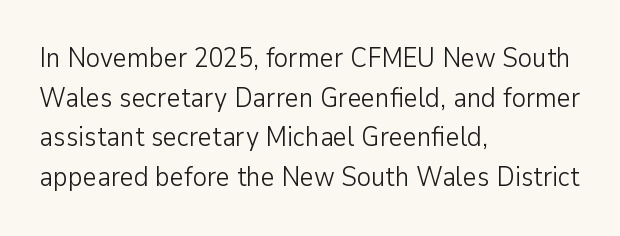
Q: Is the text bold? A: No.
Q: Is the text italic (slanted)? A: No, it is upright.
Q: Is the text underlined? A: No.
Q: How is the paragraph aligned? A: Left-aligned.
Q: Is the spacing between letters normal or unusually wide? A: Normal.
Q: Is the spacing between lines tight, normal or loose? A: Normal.
